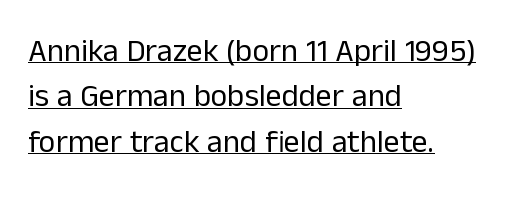
Style check: upright. Each line starts at the same left margin while the right side varies. The weight tops out at a normal text grade. You could not count columns in this text — the font is proportionally spaced.
